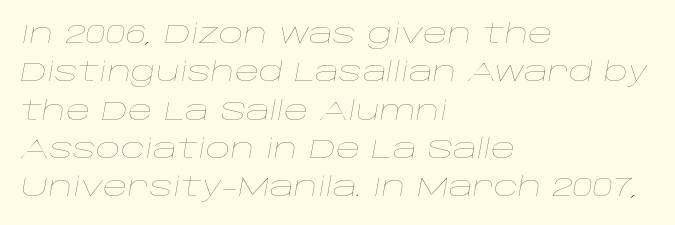
The image shows 27 px text type, italic (leaning right); set left-aligned, normal line spacing (1.42x), normal letter spacing, not underlined.
